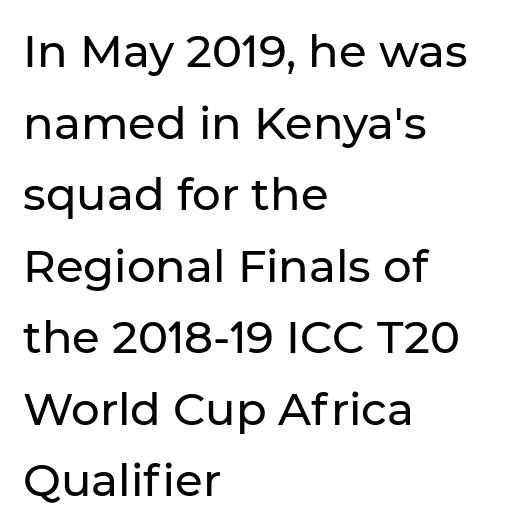
Q: Is the text italic (slanted)? A: No, it is upright.
Q: Is the typeface a serif or a sans-serif typeface? A: Sans-serif.
Q: Is the text underlined? A: No.
Q: How is the paragraph aligned? A: Left-aligned.
Q: Is the spacing between letters normal or unusually wide? A: Normal.
Q: Is the spacing between lines tight, normal or loose? A: Normal.
Q: Width (condensed, normal, or wide)? A: Normal.
Q: Stroke contrast? A: Low.
Q: x-height? A: Medium.
Q: Monospaced? A: No.
